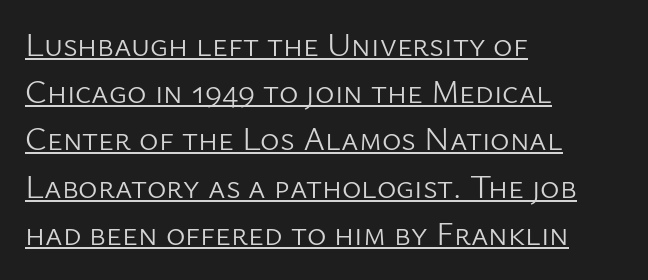
How are the letters spaced? Ordinarily, with no added tracking. The face looks like a standard text weight, possibly lighter. A typesetter would mark this as roman, not italic. Is this a fixed-width face? No — the glyphs have proportional, varying widths.
